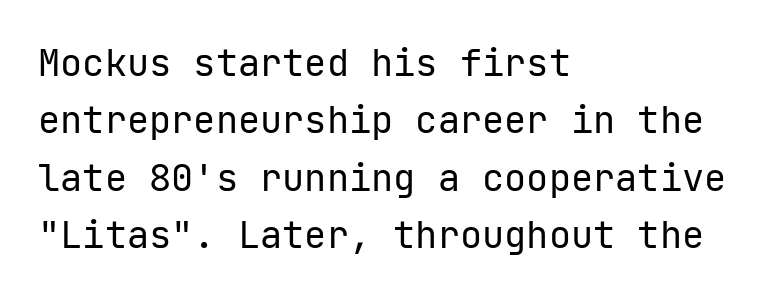
Q: Is the text bold? A: No.
Q: Is the text italic (slanted)? A: No, it is upright.
Q: Is the typeface a serif or a sans-serif typeface? A: Sans-serif.
Q: Is the text underlined? A: No.
Q: How is the paragraph aligned? A: Left-aligned.
Q: Is the spacing between letters normal or unusually wide? A: Normal.
Q: Is the spacing between lines tight, normal or loose? A: Normal.
Q: Width (condensed, normal, or wide)? A: Normal.
Q: Stroke contrast? A: Low.
Q: x-height? A: Medium.
